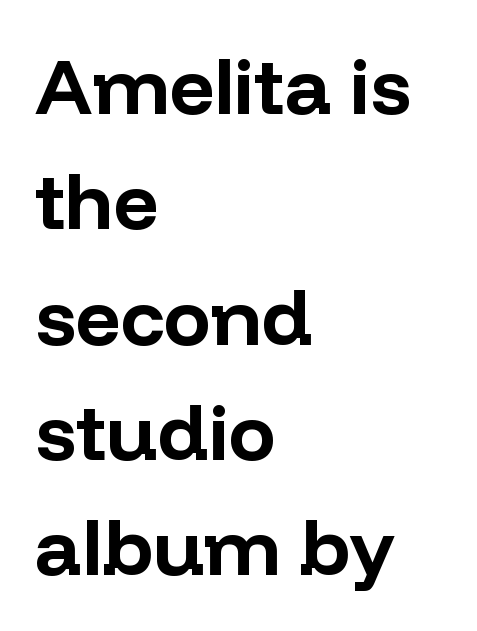
{"serif": "no", "italic": "no", "bold": "yes", "weight": "bold", "width": "normal", "stroke_contrast": "low", "x_height": "medium", "monospaced": "no", "underline": "no", "align": "left", "line_spacing": "normal", "line_spacing_ratio": 1.46, "letter_spacing": "normal", "letter_spacing_em": 0.0, "glyph_px": 79}
